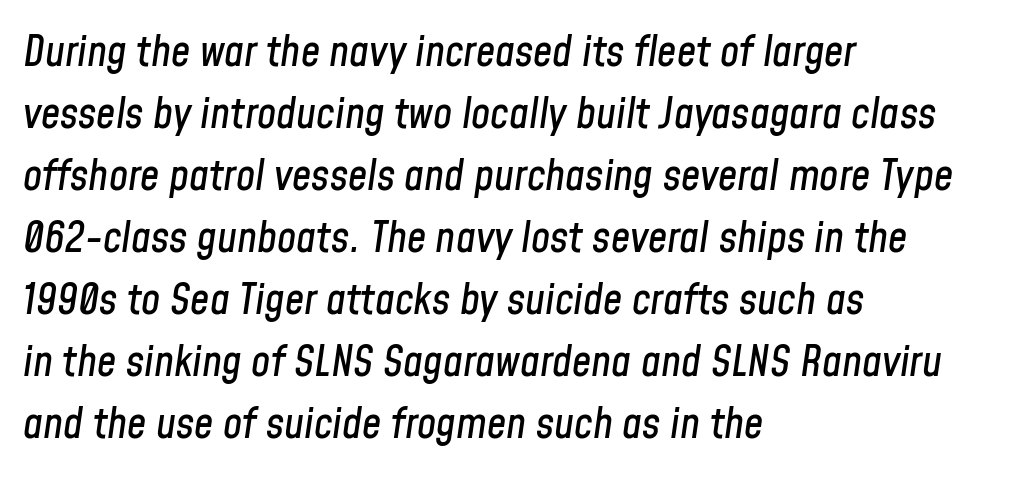
How are the letters spaced? Ordinarily, with no added tracking. The ragged edge is on the right, which tells us the setting is flush left. The text carries the slant typical of an italic or oblique font. A typesetter would call this leading conventional body-copy spacing. Words float on clear page, feet unadorned.
